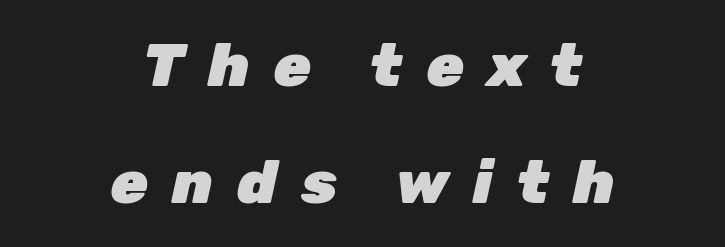
Q: Is the text bold? A: Yes.
Q: Is the text italic (slanted)? A: Yes, it leans right by about 12 degrees.
Q: Is the text underlined? A: No.
Q: How is the paragraph aligned? A: Centered.
Q: Is the spacing between letters normal or unusually wide? A: Unusually wide.
Q: Is the spacing between lines tight, normal or loose? A: Loose.
Q: Width (condensed, normal, or wide)? A: Normal.
Q: Stroke contrast? A: Low.
Q: x-height? A: Medium.
Q: Monospaced? A: No.
